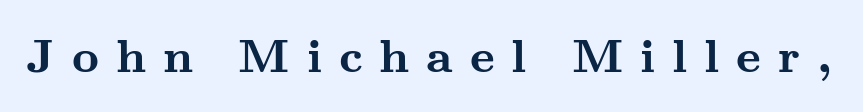
Q: Is the text bold? A: Yes.
Q: Is the text italic (slanted)? A: No, it is upright.
Q: Is the typeface a serif or a sans-serif typeface? A: Serif.
Q: Is the text underlined? A: No.
Q: Is the spacing between letters normal or unusually wide? A: Unusually wide.
Q: Width (condensed, normal, or wide)? A: Wide.
Q: Stroke contrast? A: Medium.
Q: x-height? A: Small.
Q: Monospaced? A: No.
